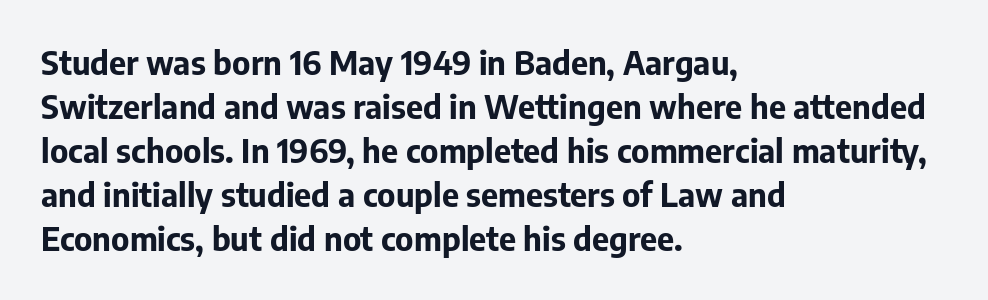
{"serif": "no", "italic": "no", "bold": "yes", "weight": "bold", "width": "normal", "stroke_contrast": "low", "x_height": "medium", "monospaced": "no", "underline": "no", "align": "left", "line_spacing": "normal", "line_spacing_ratio": 1.33, "letter_spacing": "normal", "letter_spacing_em": 0.0, "glyph_px": 33}
